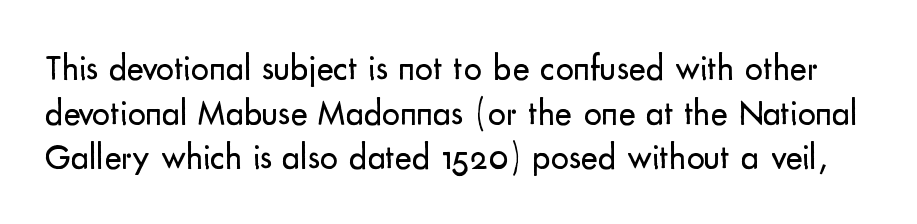
The image shows 36 px regular-weight sans-serif type, upright; set line spacing 1.24x, normal letter spacing, not underlined; low stroke contrast and a small x-height.
